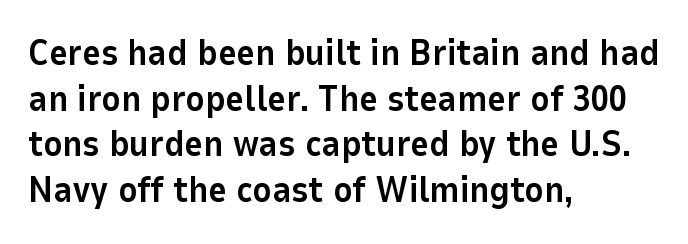
{"serif": "no", "italic": "no", "bold": "yes", "weight": "bold", "width": "normal", "stroke_contrast": "low", "x_height": "medium", "monospaced": "no", "underline": "no", "align": "left", "line_spacing": "normal", "line_spacing_ratio": 1.27, "letter_spacing": "normal", "letter_spacing_em": 0.0, "glyph_px": 36}
